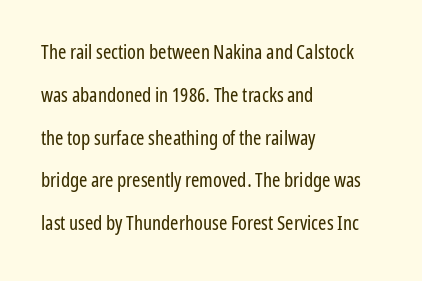
The image shows 20 px text type, upright; set left-aligned, loose line spacing (2.14x), normal letter spacing, not underlined.
